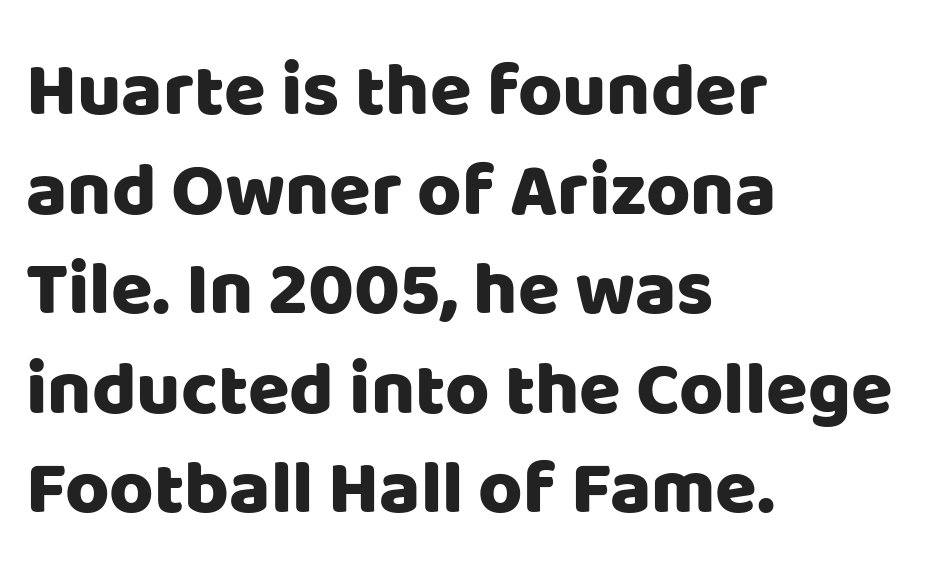
The image shows 76 px sans-serif type, upright; set left-aligned, normal line spacing (1.31x), normal letter spacing, not underlined; low stroke contrast and a large x-height.
